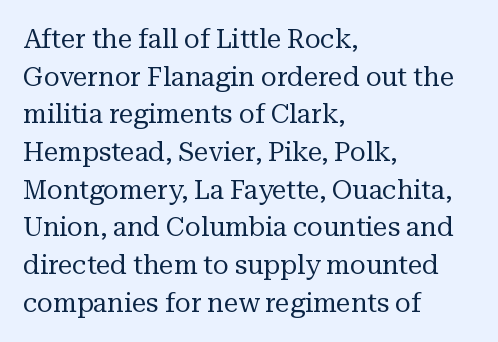
This sample is left-justified, so line endings fall wherever the words run out. Short note: letters normally spaced. These lines were composed using upright roman letters. Nothing heavy about these letters — not bold at all. The glyphs are unaccompanied by any horizontal stroke below them. Quick note: interline space is typical.
